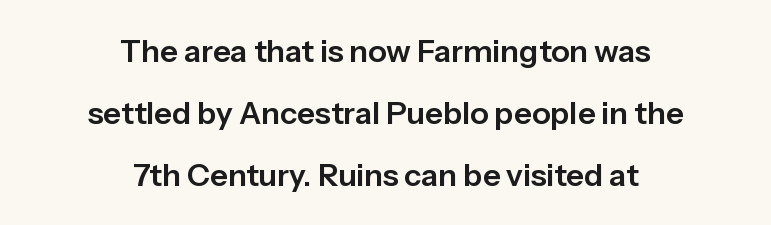
{"serif": "no", "italic": "no", "width": "normal", "stroke_contrast": "low", "x_height": "medium", "monospaced": "no", "underline": "no", "align": "center", "line_spacing": "loose", "line_spacing_ratio": 2.0, "letter_spacing": "normal", "letter_spacing_em": 0.0, "glyph_px": 31}
